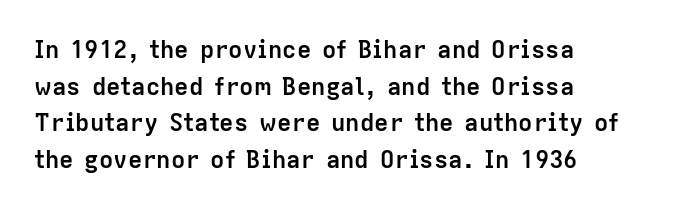
Q: Is the text bold? A: Yes.
Q: Is the text italic (slanted)? A: No, it is upright.
Q: Is the text underlined? A: No.
Q: How is the paragraph aligned? A: Left-aligned.
Q: Is the spacing between letters normal or unusually wide? A: Normal.
Q: Is the spacing between lines tight, normal or loose? A: Normal.
